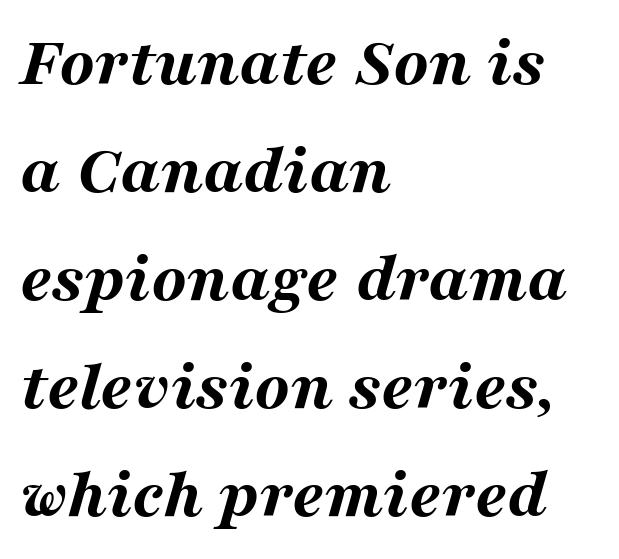
Q: Is the text bold? A: Yes.
Q: Is the text italic (slanted)? A: Yes, it leans right by about 16 degrees.
Q: Is the text underlined? A: No.
Q: How is the paragraph aligned? A: Left-aligned.
Q: Is the spacing between letters normal or unusually wide? A: Normal.
Q: Is the spacing between lines tight, normal or loose? A: Normal.
Q: Width (condensed, normal, or wide)? A: Wide.
Q: Stroke contrast? A: Medium.
Q: x-height? A: Medium.
Q: Monospaced? A: No.
